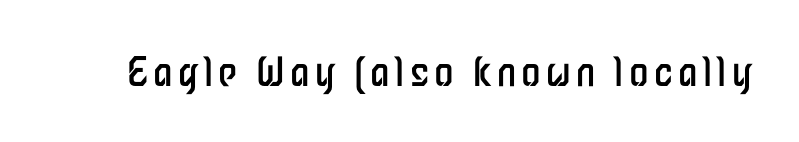
The image shows 39 px regular-weight, condensed sans-serif type, upright; set not underlined; low stroke contrast and a medium x-height.
